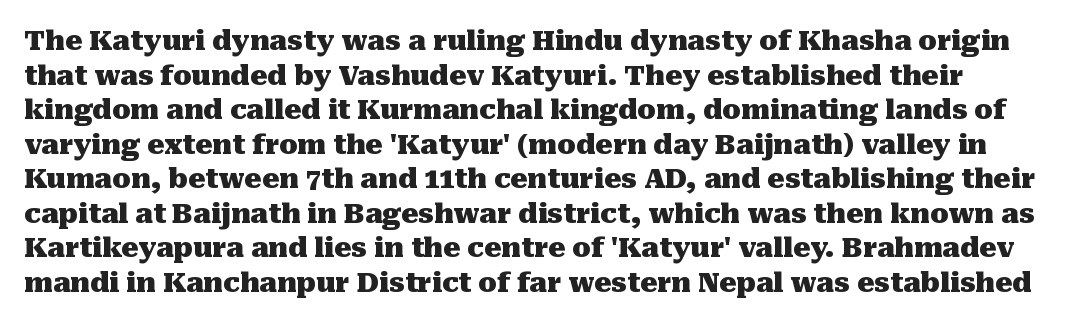
{"italic": "no", "bold": "yes", "underline": "no", "align": "left", "line_spacing": "normal", "line_spacing_ratio": 1.28, "letter_spacing": "normal", "letter_spacing_em": 0.0, "glyph_px": 27}
